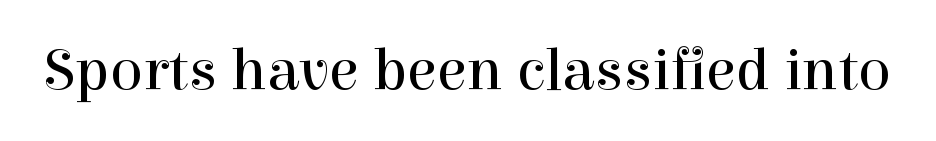
Weight: in the light-to-regular range. A bare baseline throughout the passage. Observe the ordinary spacing: letters are neighbours, not strangers. The axis of the letterforms is exactly vertical. Examine the stroke ends and you'll spot serifs.
